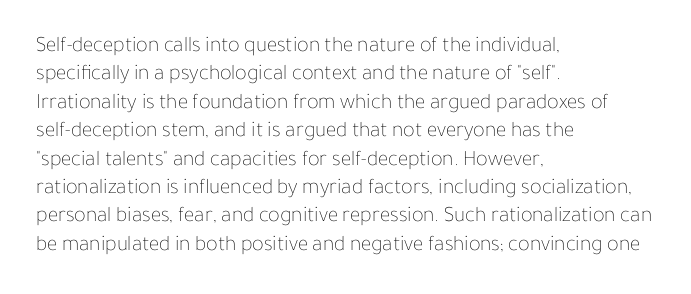
Rule under the text: the space is simply empty. Honestly, the letter spacing is just normal — you wouldn't notice it. The font's upright variant was chosen for this text. The strokes are not fattened; the text isn't bold. Layout note: lines flush left. The designer left line spacing at the default.
